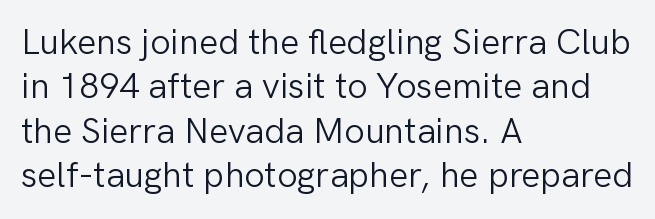
Q: Is the text bold? A: No.
Q: Is the text italic (slanted)? A: No, it is upright.
Q: Is the typeface a serif or a sans-serif typeface? A: Sans-serif.
Q: Is the text underlined? A: No.
Q: How is the paragraph aligned? A: Left-aligned.
Q: Is the spacing between letters normal or unusually wide? A: Normal.
Q: Width (condensed, normal, or wide)? A: Normal.
Q: Stroke contrast? A: Low.
Q: x-height? A: Medium.
Q: Monospaced? A: No.
